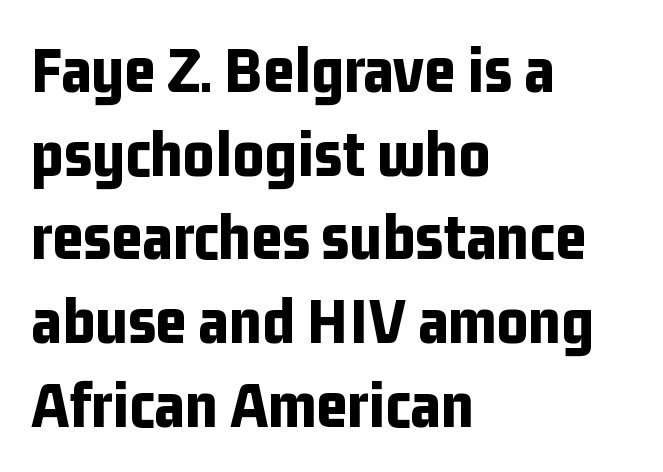
{"serif": "no", "italic": "no", "bold": "yes", "weight": "bold", "width": "condensed", "stroke_contrast": "low", "x_height": "medium", "monospaced": "no", "underline": "no", "align": "left", "line_spacing_ratio": 1.23, "letter_spacing": "normal", "letter_spacing_em": 0.0, "glyph_px": 68}
